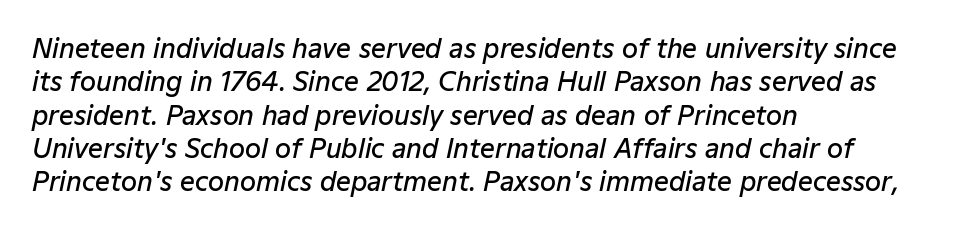
The image shows 26 px text type, italic (leaning right); set left-aligned, normal line spacing (1.28x), normal letter spacing, not underlined.
